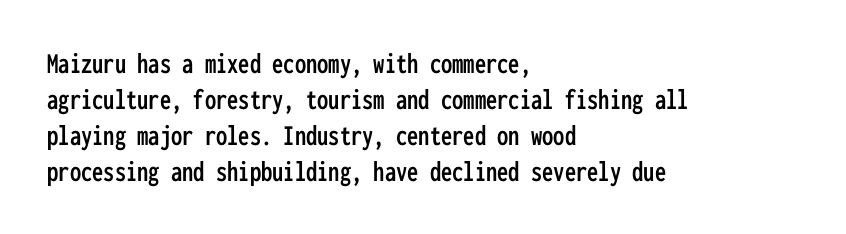
You could count columns in this text — the font is strictly monospaced. Caption: standard tracking, unaltered. Underlining? Definitely not there. Teacher's note: observe the even left margin — that is flush-left alignment. Designer's note — italics off, roman on. Classification — sans serif.
